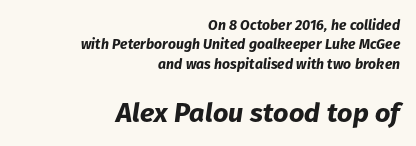
Reading top to bottom, the characters get bigger at the block break. The specimen omits any rule beneath the text block's lines. The lines in this sample share a right terminus and differ only in where they begin. Compared with an ordinary text face, these strokes are far heavier — a full bold. A typesetter would call this zero additional tracking. Emphasis-style slanted type is in use.
